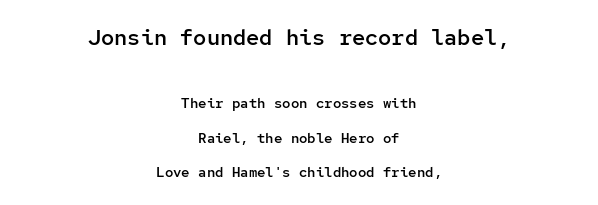
Q: Is the text bold? A: Semi-bold.
Q: Is the text italic (slanted)? A: No, it is upright.
Q: Is the text underlined? A: No.
Q: How is the paragraph aligned? A: Centered.
Q: Is the spacing between letters normal or unusually wide? A: Normal.
Q: Is the spacing between lines tight, normal or loose? A: Loose.
Q: Which block of text is set in a larger size, the first (top) or the second (bottom)? A: The first (top) one.
